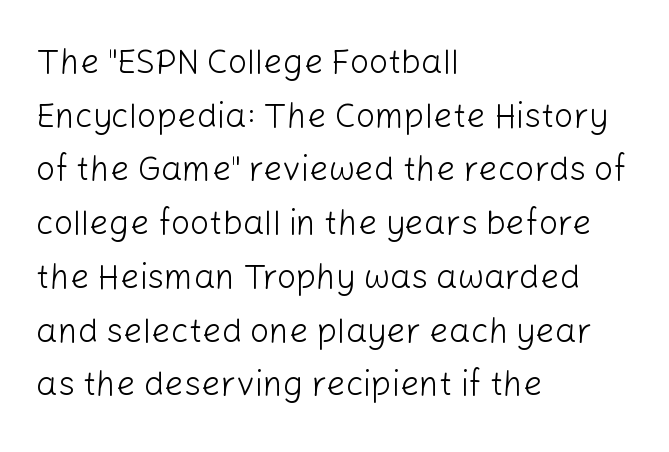
{"serif": "no", "italic": "no", "bold": "no", "weight": "light", "width": "normal", "stroke_contrast": "low", "x_height": "medium", "monospaced": "no", "underline": "no", "align": "left", "line_spacing": "normal", "line_spacing_ratio": 1.58, "letter_spacing": "normal", "letter_spacing_em": 0.0, "glyph_px": 34}
